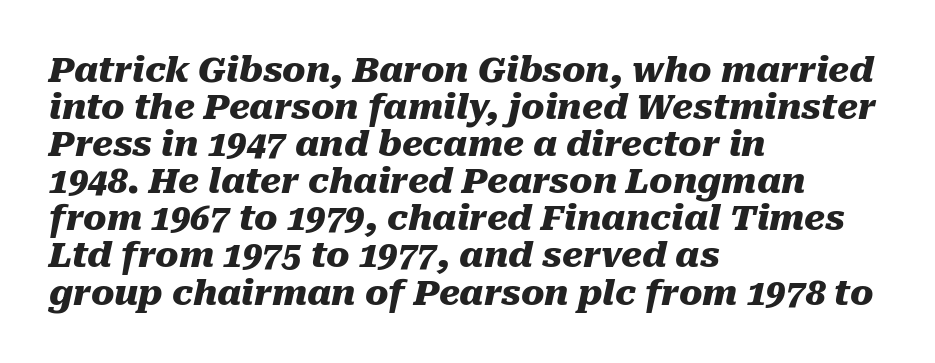
{"italic": "yes", "lean": "right", "slant_degrees": 10, "bold": "yes", "weight": "heavy", "width": "normal", "stroke_contrast": "medium", "x_height": "medium", "monospaced": "no", "underline": "no", "align": "left", "line_spacing": "tight", "line_spacing_ratio": 1.06, "letter_spacing": "normal", "letter_spacing_em": 0.0, "glyph_px": 35}
